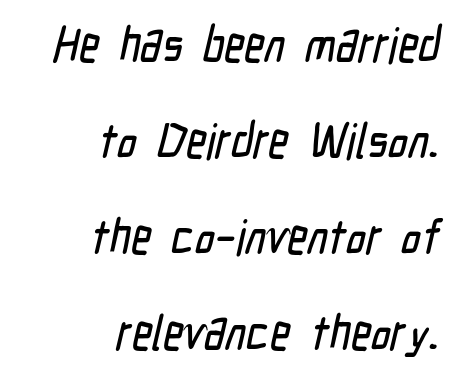
{"serif": "no", "width": "condensed", "stroke_contrast": "low", "x_height": "medium", "monospaced": "no", "underline": "no", "align": "right", "line_spacing": "loose", "line_spacing_ratio": 1.96, "letter_spacing": "normal", "letter_spacing_em": 0.0, "glyph_px": 49}
